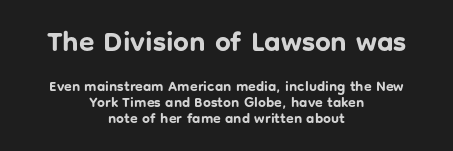
Typographic density is high because the face is bold. Nobody touched the tracking dial on this one. Words float on clear page, feet unadorned. How would I describe the line gaps? Narrow and economical.
